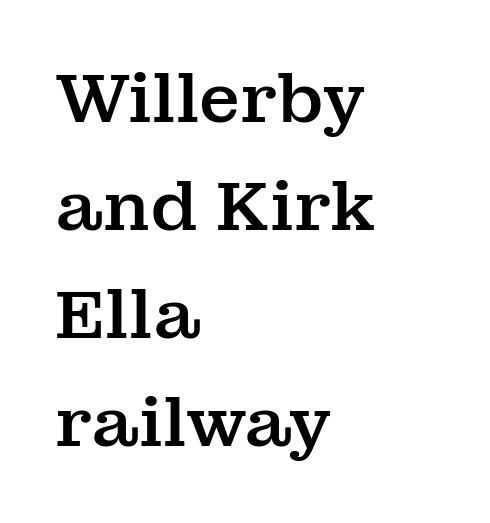
The image shows 68 px serif type, upright; set left-aligned, normal line spacing (1.59x), normal letter spacing, not underlined; medium stroke contrast and a medium x-height.
